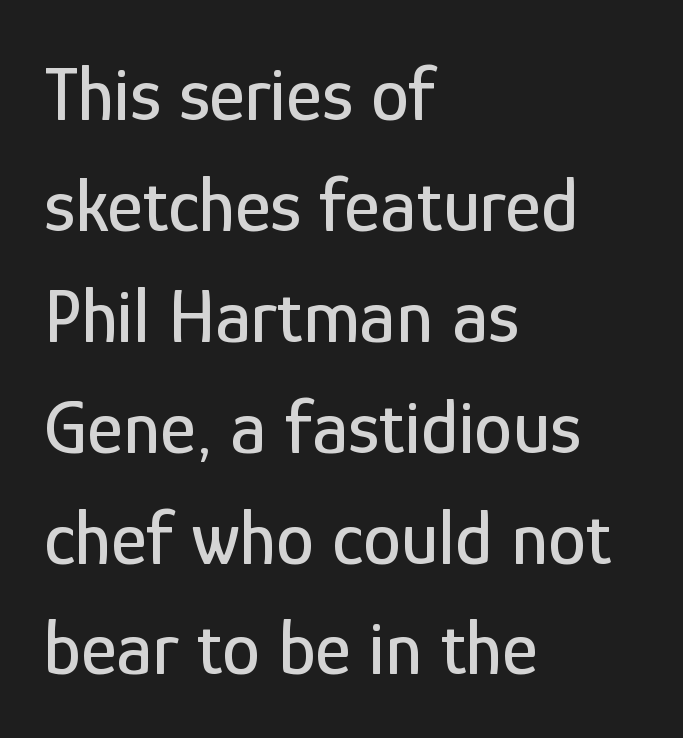
The image shows 77 px condensed sans-serif type, upright; set left-aligned, normal line spacing (1.44x), normal letter spacing, not underlined; low stroke contrast and a medium x-height.
